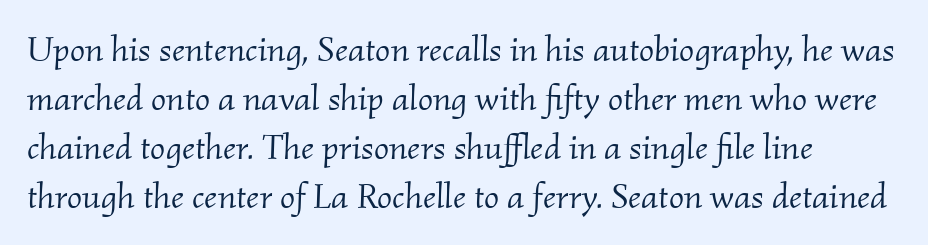
Q: Is the text bold? A: No.
Q: Is the text italic (slanted)? A: Yes, it leans right by about 2 degrees.
Q: Is the typeface a serif or a sans-serif typeface? A: Serif.
Q: Is the text underlined? A: No.
Q: How is the paragraph aligned? A: Left-aligned.
Q: Is the spacing between letters normal or unusually wide? A: Normal.
Q: Is the spacing between lines tight, normal or loose? A: Normal.
Q: Width (condensed, normal, or wide)? A: Normal.
Q: Stroke contrast? A: Medium.
Q: x-height? A: Small.
Q: Monospaced? A: No.
